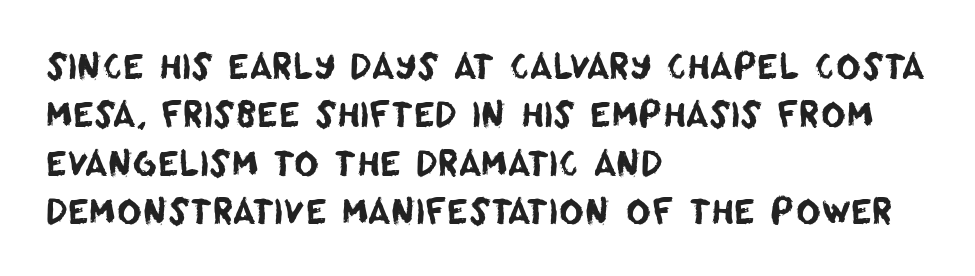
{"serif": "no", "width": "normal", "stroke_contrast": "low", "x_height": "large", "monospaced": "no", "underline": "no", "align": "left", "line_spacing": "normal", "line_spacing_ratio": 1.42, "letter_spacing": "normal", "letter_spacing_em": 0.0, "glyph_px": 34}
